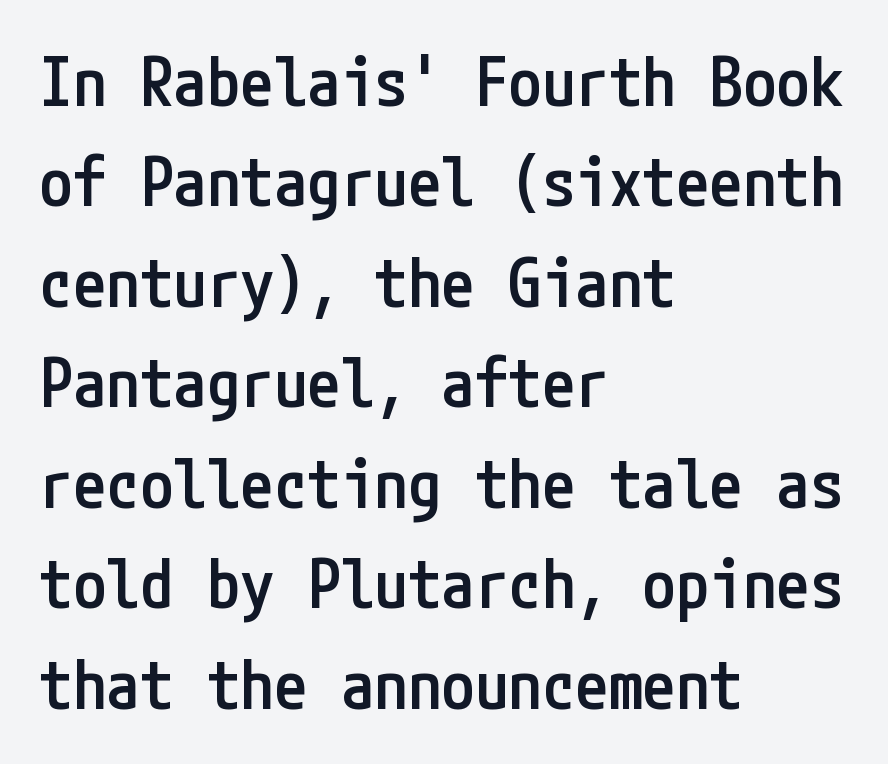
The image shows 67 px semibold, condensed sans-serif type, upright; set left-aligned, normal line spacing (1.5x), normal letter spacing, not underlined; low stroke contrast and a medium x-height.
